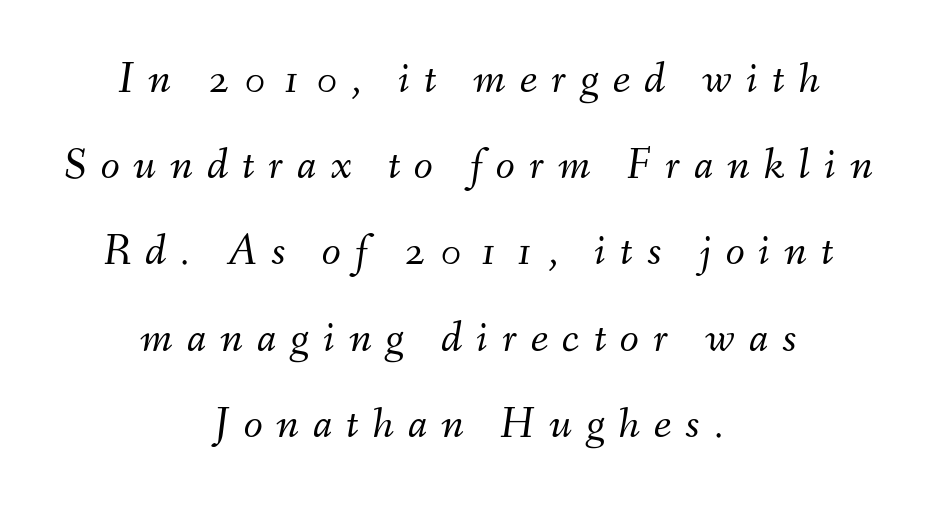
Type without underlining. Vertically, the passage feels expansive, rows floating well apart. In terms of letterspacing, this is a distinctly airy, spread setting. The rendering uses natural spacing where letterforms have individual widths. The paragraph shown floats in the horizontal middle. The letters look calm and open, with moderate or lighter stems.
